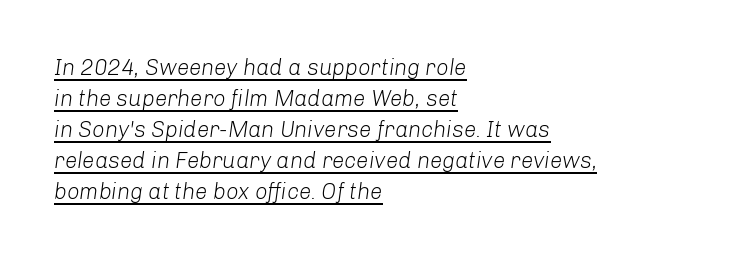
Glance below the letters and you will spot a drawn line. There's an unmistakable incline to the writing here. Honestly, the row spacing looks completely unremarkable. The passage is arranged the way most books set body copy — flush left.
